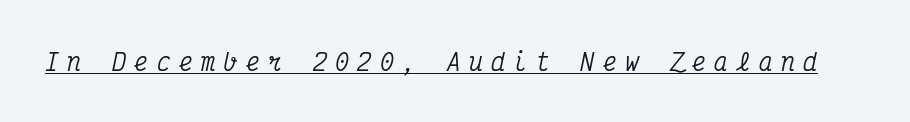
The image shows 23 px text type, italic (leaning right); set unusually wide letter spacing (+0.37 em), underlined.
